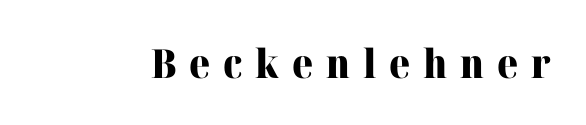
The image shows 40 px heavy serif type, upright; set unusually wide letter spacing (+0.32 em), not underlined; high stroke contrast and a medium x-height.
